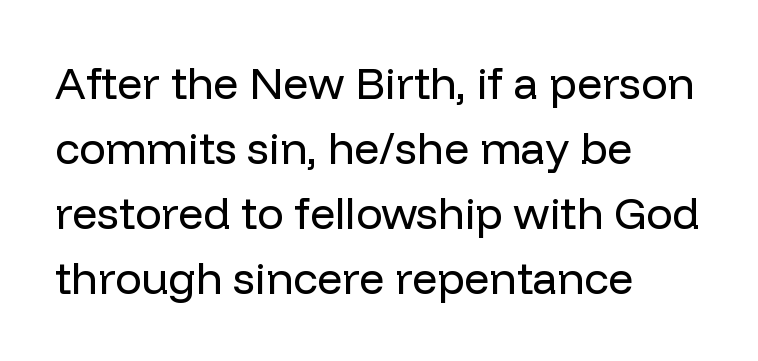
The image shows 44 px regular-weight sans-serif type, upright; set left-aligned, normal line spacing (1.48x), normal letter spacing, not underlined; low stroke contrast and a medium x-height.
